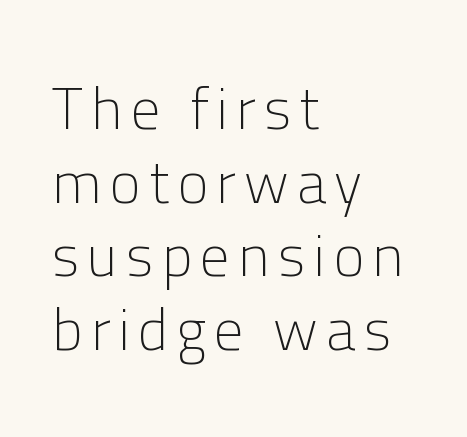
{"serif": "no", "italic": "no", "bold": "no", "weight": "light", "width": "normal", "stroke_contrast": "low", "x_height": "medium", "monospaced": "no", "underline": "no", "align": "left", "line_spacing": "normal", "line_spacing_ratio": 1.25, "glyph_px": 59}
